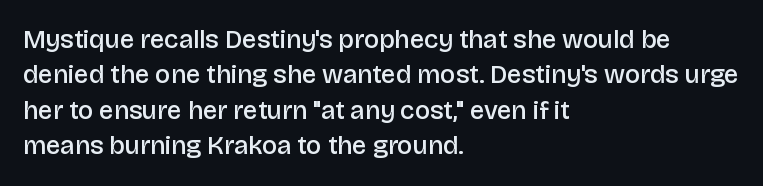
Quick note: underline off. Is the letter spacing exaggerated? No — it looks like the ordinary default. Each new line begins a customary step beneath the previous one. Its strokes are somewhat broadened, the hallmark of semibold type.
